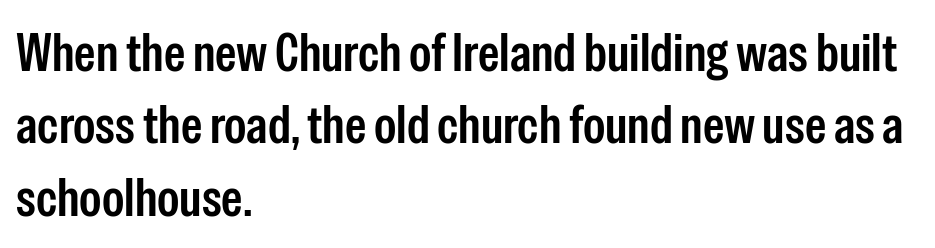
Q: Is the text bold? A: Semi-bold.
Q: Is the text italic (slanted)? A: No, it is upright.
Q: Is the typeface a serif or a sans-serif typeface? A: Sans-serif.
Q: Is the text underlined? A: No.
Q: How is the paragraph aligned? A: Left-aligned.
Q: Is the spacing between letters normal or unusually wide? A: Normal.
Q: Is the spacing between lines tight, normal or loose? A: Normal.
Q: Width (condensed, normal, or wide)? A: Condensed.
Q: Stroke contrast? A: Low.
Q: x-height? A: Medium.
Q: Monospaced? A: No.
